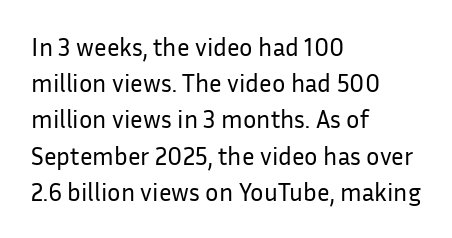
Q: Is the text bold? A: No.
Q: Is the text italic (slanted)? A: No, it is upright.
Q: Is the text underlined? A: No.
Q: How is the paragraph aligned? A: Left-aligned.
Q: Is the spacing between letters normal or unusually wide? A: Normal.
Q: Is the spacing between lines tight, normal or loose? A: Normal.
